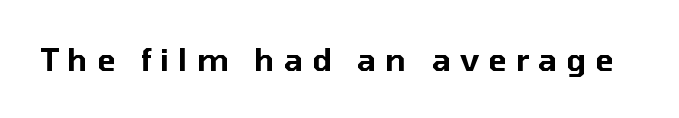
What kind of face is this? One without serifs — a sans. Decoration check: the copy has no underline. Look at the tracking — it's clearly loosened, letters drifting apart. The passage shown is typed in a proportional face where columns would drift.
